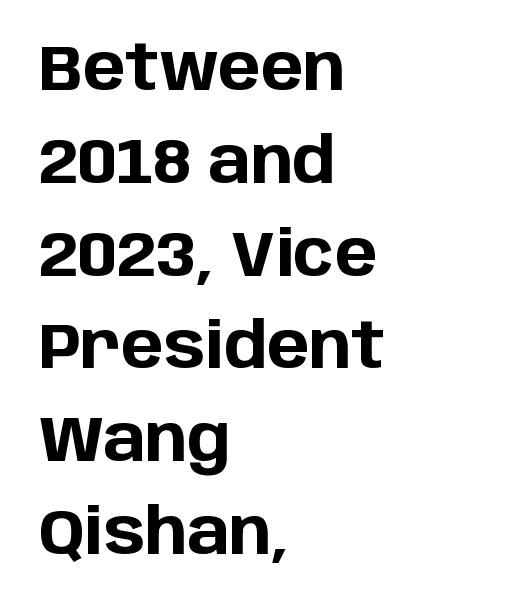
{"serif": "no", "italic": "no", "bold": "yes", "weight": "bold", "width": "normal", "stroke_contrast": "low", "x_height": "large", "monospaced": "no", "underline": "no", "align": "left", "line_spacing": "normal", "line_spacing_ratio": 1.45, "letter_spacing": "normal", "letter_spacing_em": 0.0, "glyph_px": 64}
